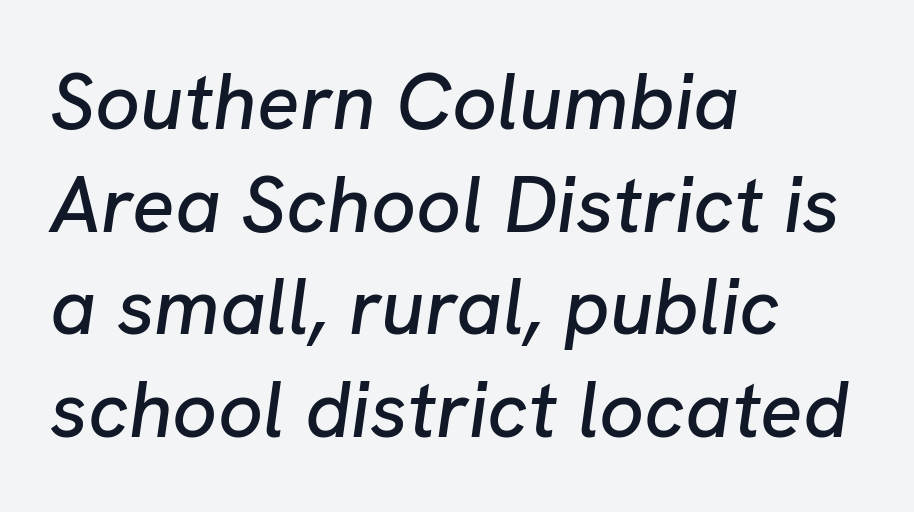
Q: Is the text italic (slanted)? A: Yes, it leans right by about 8 degrees.
Q: Is the text underlined? A: No.
Q: How is the paragraph aligned? A: Left-aligned.
Q: Is the spacing between letters normal or unusually wide? A: Normal.
Q: Is the spacing between lines tight, normal or loose? A: Normal.
Q: Width (condensed, normal, or wide)? A: Normal.
Q: Stroke contrast? A: Low.
Q: x-height? A: Medium.
Q: Monospaced? A: No.
